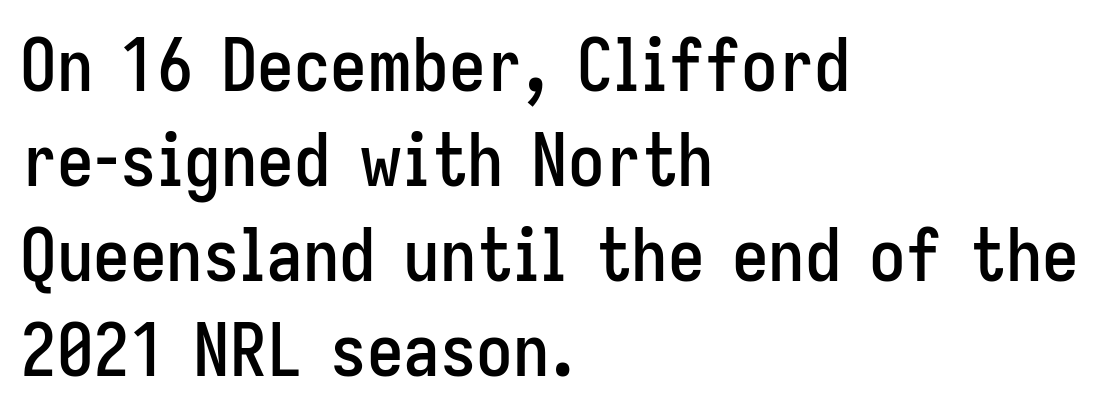
{"serif": "no", "italic": "no", "width": "condensed", "stroke_contrast": "low", "x_height": "medium", "monospaced": "no", "underline": "no", "align": "left", "line_spacing": "normal", "line_spacing_ratio": 1.3, "letter_spacing": "normal", "letter_spacing_em": 0.0, "glyph_px": 73}
